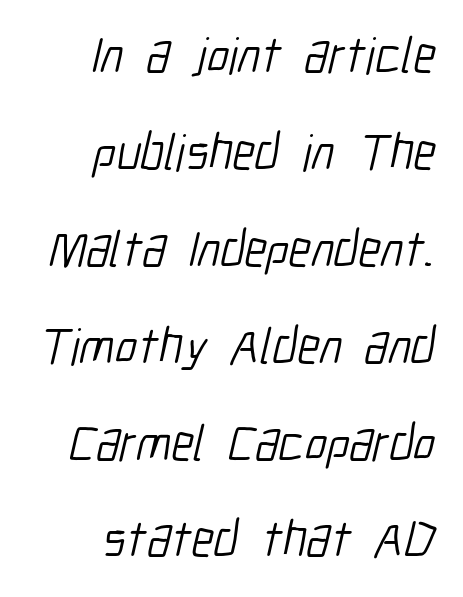
The image shows 51 px light, condensed sans-serif type; set right-aligned, loose line spacing (1.9x), normal letter spacing, not underlined; low stroke contrast and a medium x-height.
